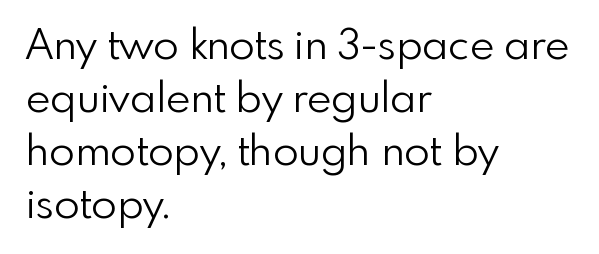
Q: Is the text bold? A: No.
Q: Is the text italic (slanted)? A: No, it is upright.
Q: Is the typeface a serif or a sans-serif typeface? A: Sans-serif.
Q: Is the text underlined? A: No.
Q: How is the paragraph aligned? A: Left-aligned.
Q: Is the spacing between letters normal or unusually wide? A: Normal.
Q: Is the spacing between lines tight, normal or loose? A: Normal.
Q: Width (condensed, normal, or wide)? A: Normal.
Q: Stroke contrast? A: Low.
Q: x-height? A: Small.
Q: Monospaced? A: No.
